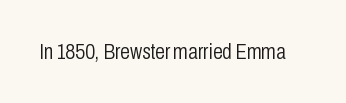
Q: Is the text bold? A: No.
Q: Is the text italic (slanted)? A: No, it is upright.
Q: Is the text underlined? A: No.
Q: Is the spacing between letters normal or unusually wide? A: Normal.
